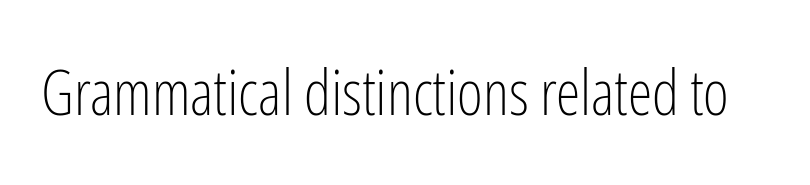
Characters remain perfectly vertical along every line. Caption: face not bold, strokes unweighted. Descender tails drop into unmarked territory. Students, note that the glyphs here touch the page at normal intervals. Each letter keeps its own natural width here, so spacing adapts to shape. Typographically, this falls in the sans-serif category.
